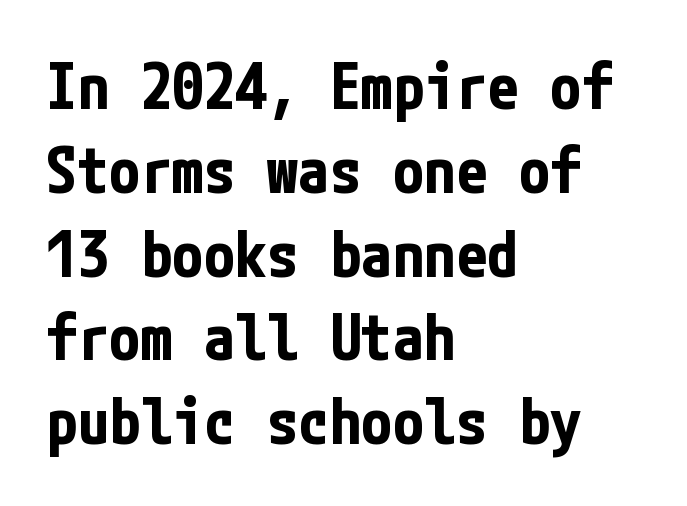
A typesetter would call this leading conventional body-copy spacing. Beneath every word, the page is bare. Rendered with straight, roman letterforms. Caption: standard tracking, unaltered. Every row of glyphs begins at an identical x-position on the left. A sans-serif font was chosen for this passage.
